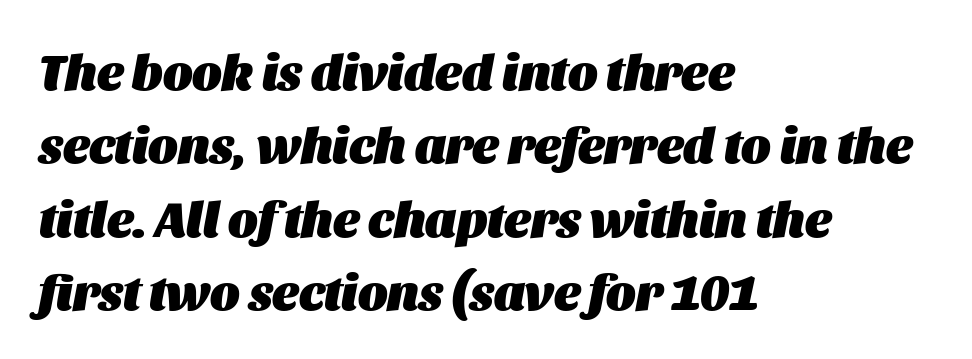
The image shows 50 px heavy type, italic (leaning right); set left-aligned, normal line spacing (1.47x), normal letter spacing, not underlined; medium stroke contrast and a large x-height.
